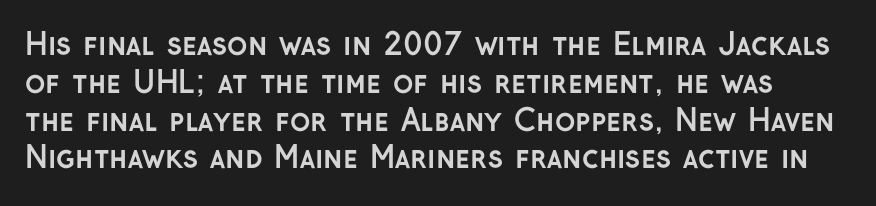
Weight check: bold — yes, fully. In terms of letterspacing, this is plain default setting. Classification — sans serif. Here the designer chose a conventional face with non-uniform glyph widths.
